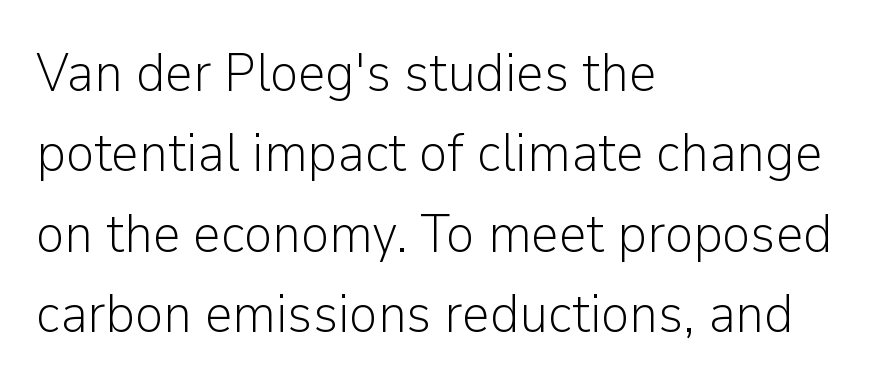
Q: Is the text bold? A: No.
Q: Is the text italic (slanted)? A: No, it is upright.
Q: Is the typeface a serif or a sans-serif typeface? A: Sans-serif.
Q: Is the text underlined? A: No.
Q: How is the paragraph aligned? A: Left-aligned.
Q: Is the spacing between letters normal or unusually wide? A: Normal.
Q: Is the spacing between lines tight, normal or loose? A: Normal.
Q: Width (condensed, normal, or wide)? A: Normal.
Q: Stroke contrast? A: Low.
Q: x-height? A: Medium.
Q: Monospaced? A: No.
